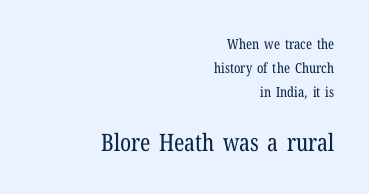
The image shows 24 px text type, upright; set right-aligned, line spacing 1.73x, normal letter spacing, not underlined; the second (bottom) block is 1.71x larger.
